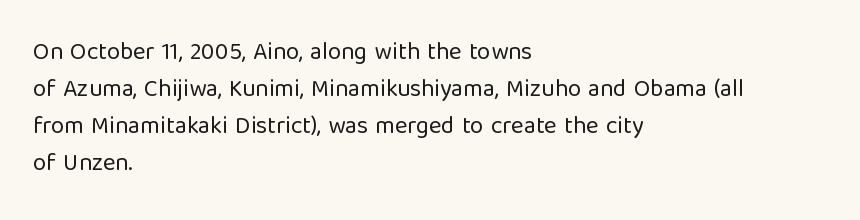
Vertical strokes here are truly vertical. Every row of glyphs begins at an identical x-position on the left. Between one letter and the next there's only the usual sliver of space. Only glyphs here, with clear space below each row.
